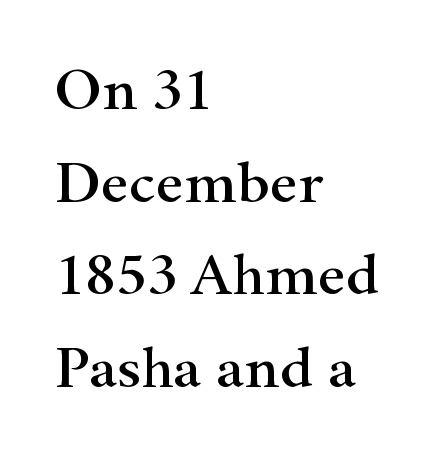
Each row of text sits above clean, open space. I'd call this a serif setting — the letters wear small feet. You could not count columns in this text — the font is proportionally spaced. Every stem runs plumb, perpendicular to the baseline. Successive baselines arrive at the customary interval. Spacing between characters is what you'd get straight out of the box.
